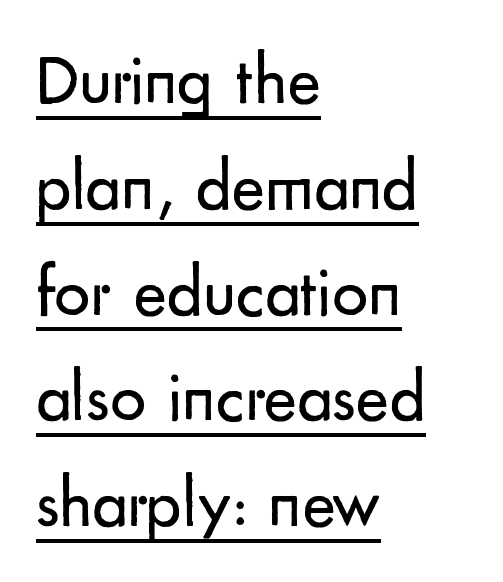
{"serif": "no", "italic": "no", "bold": "no", "weight": "regular", "width": "normal", "stroke_contrast": "low", "x_height": "small", "monospaced": "no", "underline": "yes", "align": "left", "line_spacing": "normal", "line_spacing_ratio": 1.49, "letter_spacing": "normal", "letter_spacing_em": 0.0, "glyph_px": 71}
